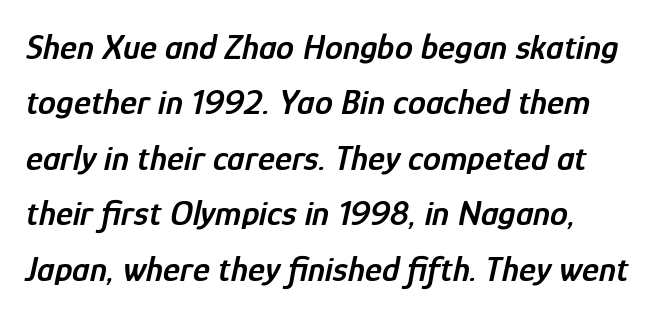
The image shows 36 px semibold, condensed type, italic (leaning right); set normal line spacing (1.54x), normal letter spacing, not underlined; low stroke contrast and a medium x-height.
